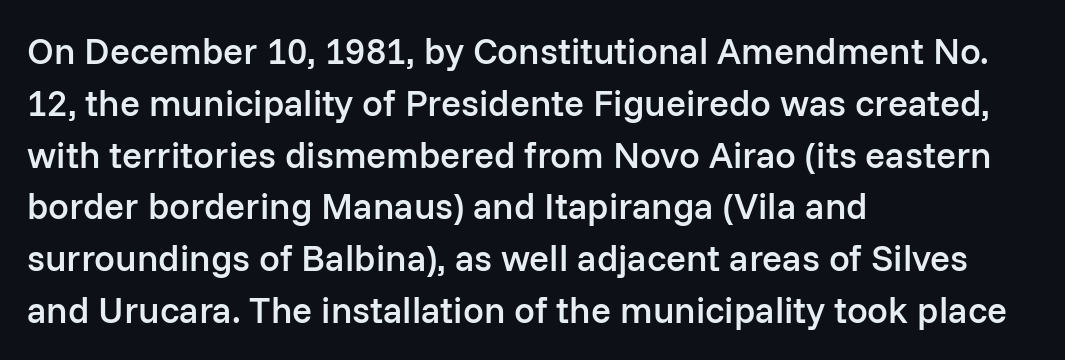
The passage shown stacks its lines at a standard gap. Horizontal alignment here is leftward, the default for most running prose. Descenders are the only things crossing below the line. These lines carry some extra weight — a demibold, not a full bold. These lines are rendered in a variable-pitch font.
